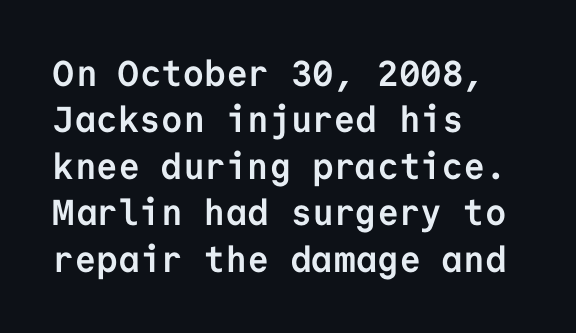
The strokes are fattened all the way to bold. This rendering leaves character spacing at its baseline value. Letters rest on an invisible, unmarked baseline. The letters march in equal steps, a hallmark of fixed-pitch type. Unlike a traditional serif, this face leaves its strokes unadorned.
